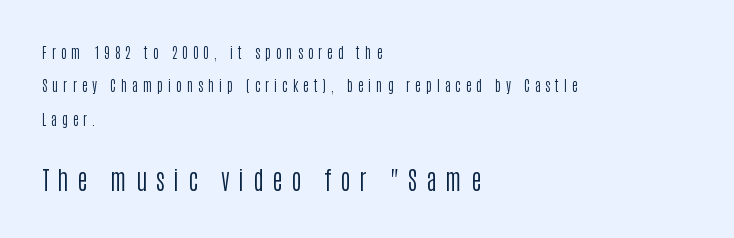
These lines stand farther apart than default settings would place them. Italic? Not at all — the glyphs are vertical. Horizontal alignment here is leftward, the default for most running prose. Words float on clear page, feet unadorned. The letterforms stand isolated, each surrounded by extra space. Between these two stacked blocks, the lower one wins on size.
